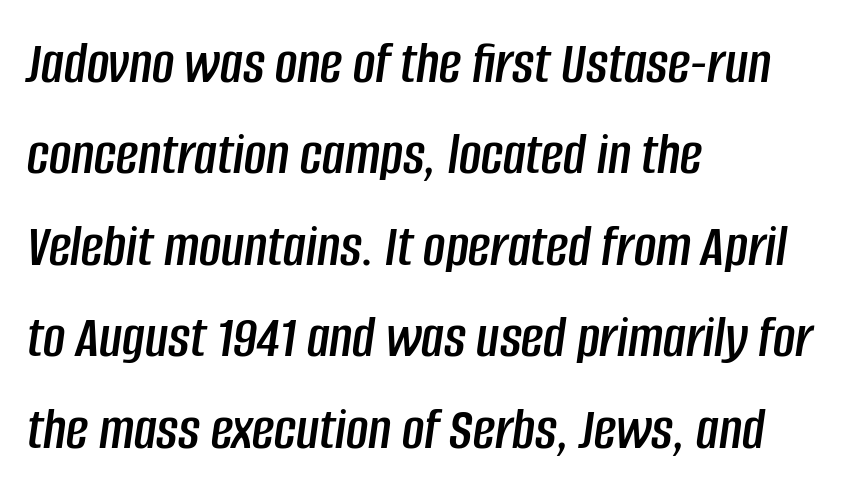
The image shows 61 px condensed type, italic (leaning right); set left-aligned, normal line spacing (1.5x), normal letter spacing, not underlined; low stroke contrast and a large x-height.
